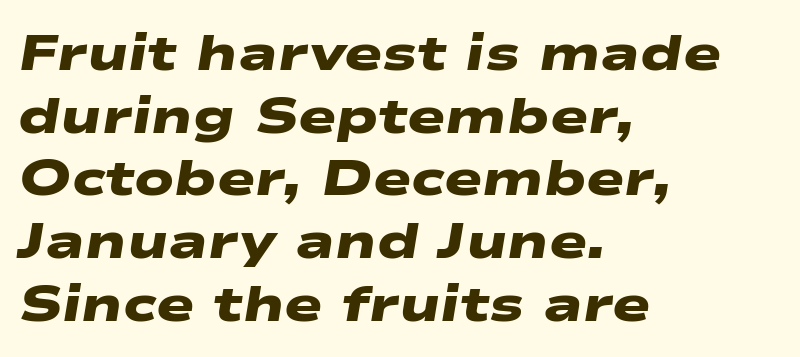
Observe the ordinary spacing: letters are neighbours, not strangers. Type style note: lacks serifs. Do the characters align in a grid? No, the font is proportional. The face used here has the dense, thick strokes of a bold. The paragraph shown leans on its left margin. Rule under the text: the space is simply empty.
